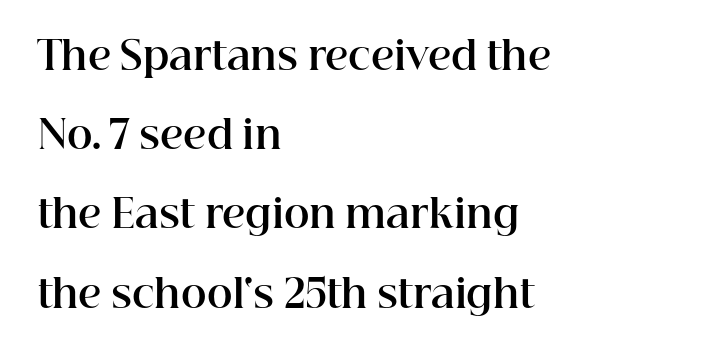
Q: Is the text bold? A: Yes.
Q: Is the text italic (slanted)? A: No, it is upright.
Q: Is the typeface a serif or a sans-serif typeface? A: Serif.
Q: Is the text underlined? A: No.
Q: How is the paragraph aligned? A: Left-aligned.
Q: Is the spacing between letters normal or unusually wide? A: Normal.
Q: Is the spacing between lines tight, normal or loose? A: Loose.
Q: Width (condensed, normal, or wide)? A: Normal.
Q: Stroke contrast? A: High.
Q: x-height? A: Medium.
Q: Monospaced? A: No.
